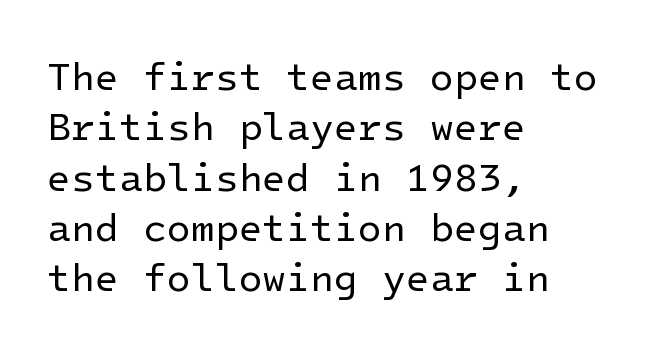
The passage is arranged the way most books set body copy — flush left. Rows of type keep a routine distance in the vertical direction. Underline: absent. Examine the stroke ends and you'll find no serifs. Honestly, the letter spacing is just normal — you wouldn't notice it. No extra ink here — the face is not bold.
